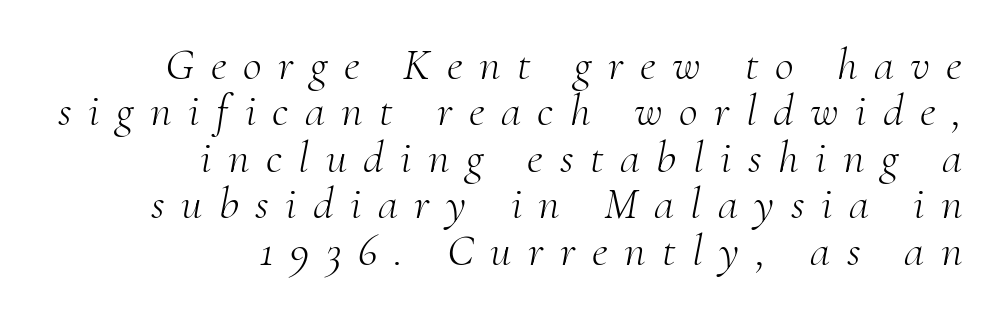
Is the type heavy? It reads as light-to-regular instead. Think of a printed novel: that variable character pitch is what you see here. Are there feet on the stems? There are — it's a serif. The foot of each line stays bare and open. The setting favours the right margin, as signatures and pull-quotes sometimes do. Words appear elongated and porous because spacing is wide.
